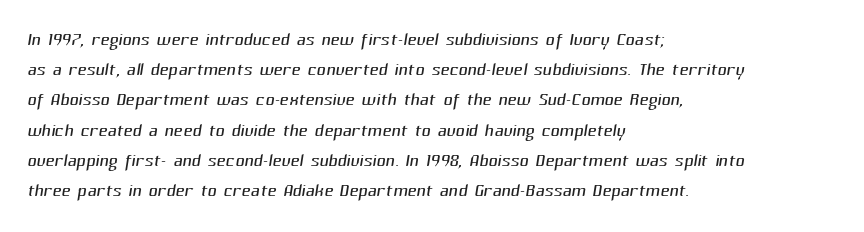
The image shows 25 px text type; set left-aligned, line spacing 1.21x, normal letter spacing, not underlined.
